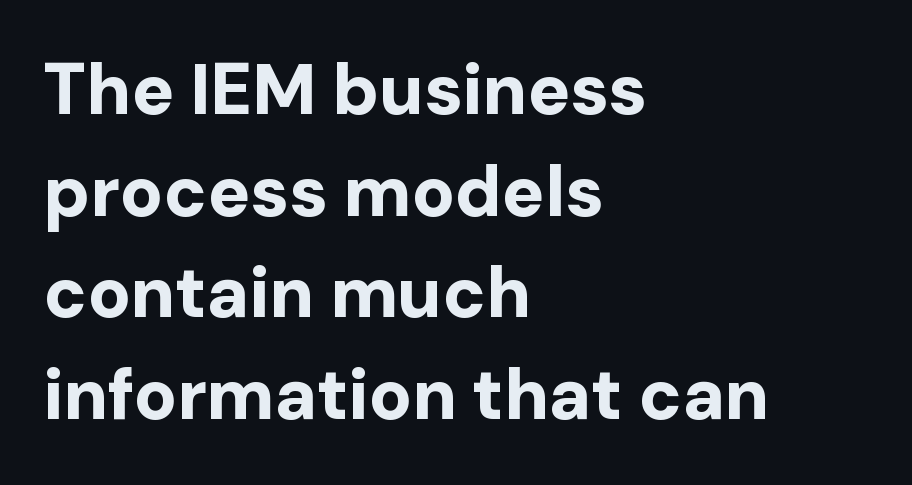
This sample is left-justified, so line endings fall wherever the words run out. This sample has the flowing, uneven cadence of proportional lettering. A bare baseline throughout the passage. The characters display no serif detailing; their extremities are plain.
